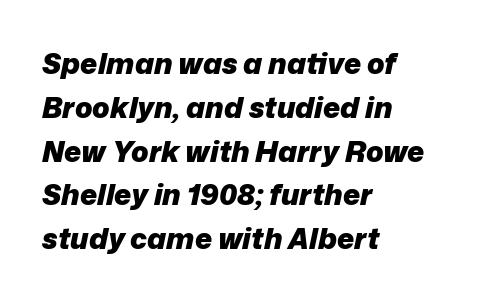
Q: Is the text bold? A: Yes.
Q: Is the text italic (slanted)? A: Yes, it leans right by about 12 degrees.
Q: Is the text underlined? A: No.
Q: How is the paragraph aligned? A: Left-aligned.
Q: Is the spacing between letters normal or unusually wide? A: Normal.
Q: Is the spacing between lines tight, normal or loose? A: Normal.
Q: Width (condensed, normal, or wide)? A: Normal.
Q: Stroke contrast? A: Low.
Q: x-height? A: Medium.
Q: Monospaced? A: No.
